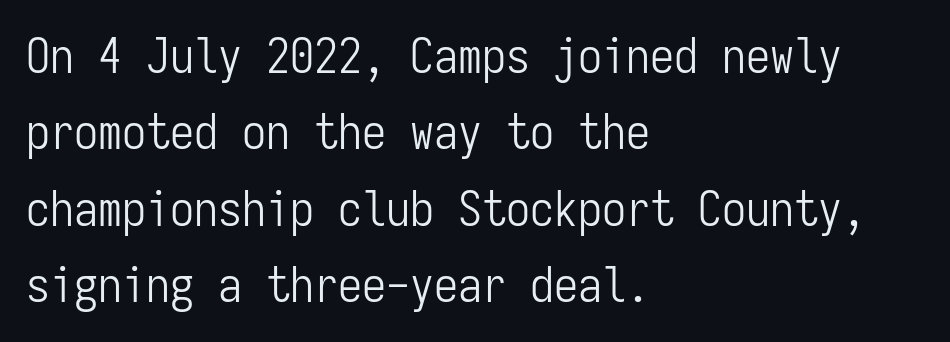
Q: Is the text bold? A: No.
Q: Is the text italic (slanted)? A: No, it is upright.
Q: Is the typeface a serif or a sans-serif typeface? A: Sans-serif.
Q: Is the text underlined? A: No.
Q: How is the paragraph aligned? A: Left-aligned.
Q: Is the spacing between letters normal or unusually wide? A: Normal.
Q: Is the spacing between lines tight, normal or loose? A: Normal.
Q: Width (condensed, normal, or wide)? A: Condensed.
Q: Stroke contrast? A: Low.
Q: x-height? A: Medium.
Q: Monospaced? A: Yes.
